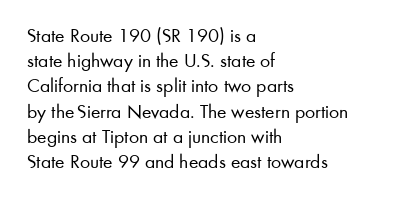
The image shows 20 px text type, upright; set left-aligned, normal line spacing (1.26x), normal letter spacing, not underlined.
